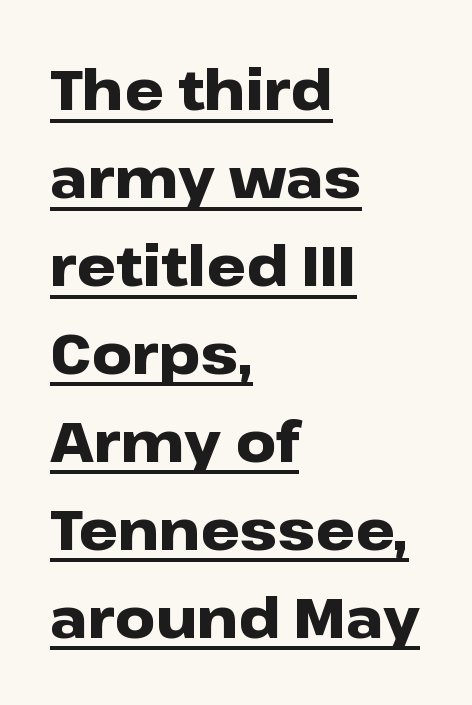
{"serif": "no", "italic": "no", "bold": "yes", "weight": "heavy", "width": "wide", "stroke_contrast": "low", "x_height": "medium", "monospaced": "no", "underline": "yes", "align": "left", "line_spacing": "normal", "line_spacing_ratio": 1.57, "letter_spacing": "normal", "letter_spacing_em": 0.0, "glyph_px": 56}
